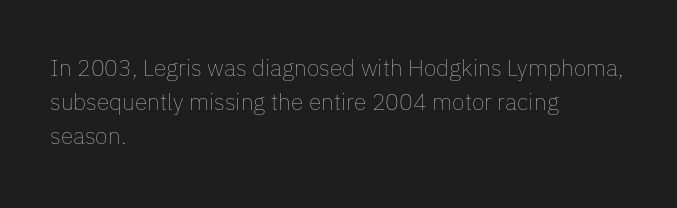
{"italic": "no", "bold": "no", "underline": "no", "align": "left", "line_spacing": "normal", "line_spacing_ratio": 1.48, "letter_spacing": "normal", "letter_spacing_em": 0.0, "glyph_px": 23}
